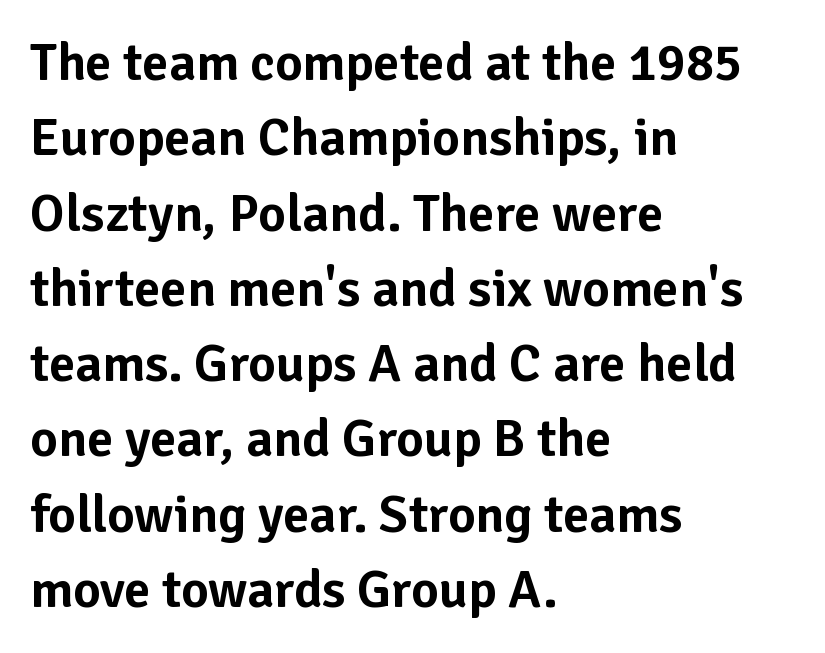
Caption: multi-line text, flush left, ragged right. How are the letters spaced? Ordinarily, with no added tracking. Posture: upright roman. The font family rendered here belongs to the sans-serif group. The space beneath each line is pristine and unruled.
